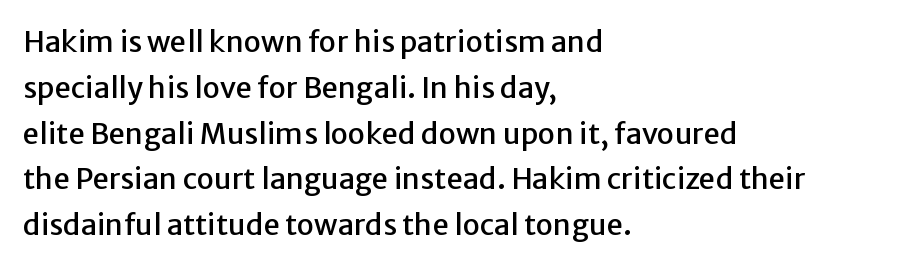
The image shows 29 px sans-serif type, upright; set left-aligned, normal line spacing (1.58x), normal letter spacing, not underlined; low stroke contrast and a medium x-height.
